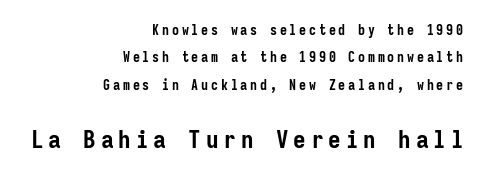
{"italic": "no", "bold": "yes", "underline": "no", "align": "right", "line_spacing": "loose", "line_spacing_ratio": 1.96, "letter_spacing": "wide", "letter_spacing_em": 0.2, "larger_block": "second", "size_ratio": 1.79, "glyph_px": 25}
